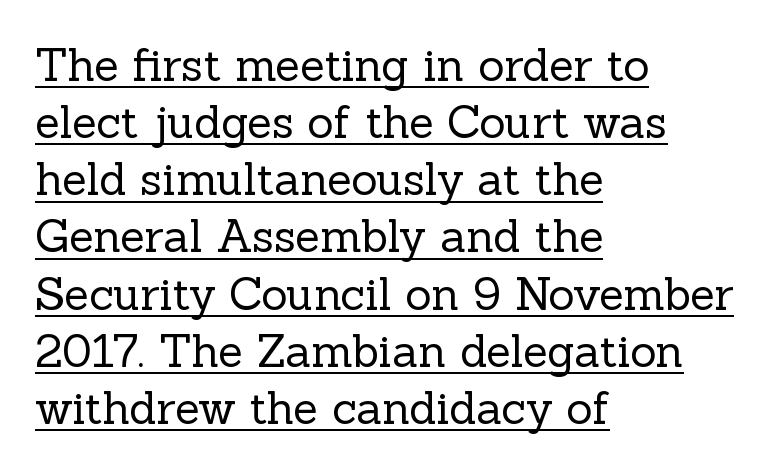
The image shows 45 px regular-weight serif type, upright; set left-aligned, normal line spacing (1.27x), normal letter spacing, underlined; a medium x-height.
